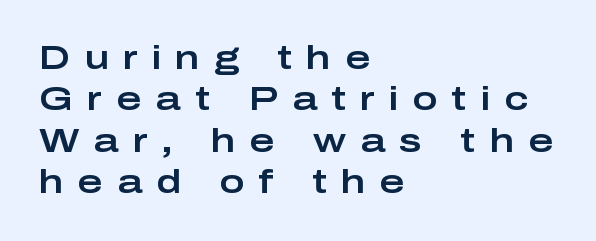
These lines are composed in type without serifs. The ragged edge is on the right, which tells us the setting is flush left. What stands out about the letter spacing? Its width — letters are far apart. Here the designer chose a conventional face with non-uniform glyph widths.
